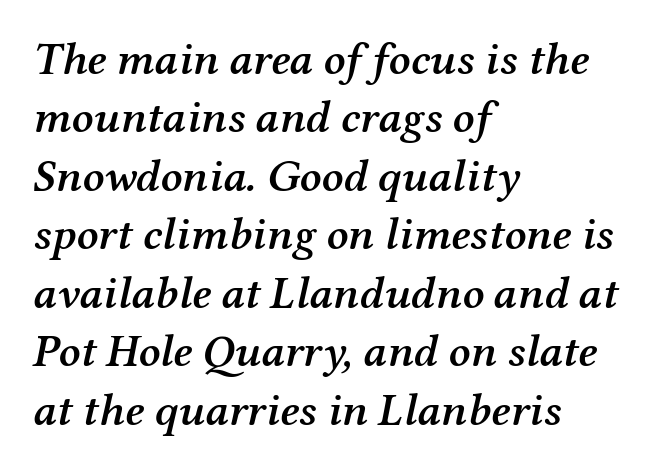
{"serif": "yes", "italic": "yes", "lean": "right", "slant_degrees": 12, "bold": "semi", "weight": "semibold", "width": "normal", "stroke_contrast": "medium", "x_height": "medium", "monospaced": "no", "underline": "no", "align": "left", "line_spacing": "normal", "line_spacing_ratio": 1.27, "letter_spacing": "normal", "letter_spacing_em": 0.0, "glyph_px": 46}
